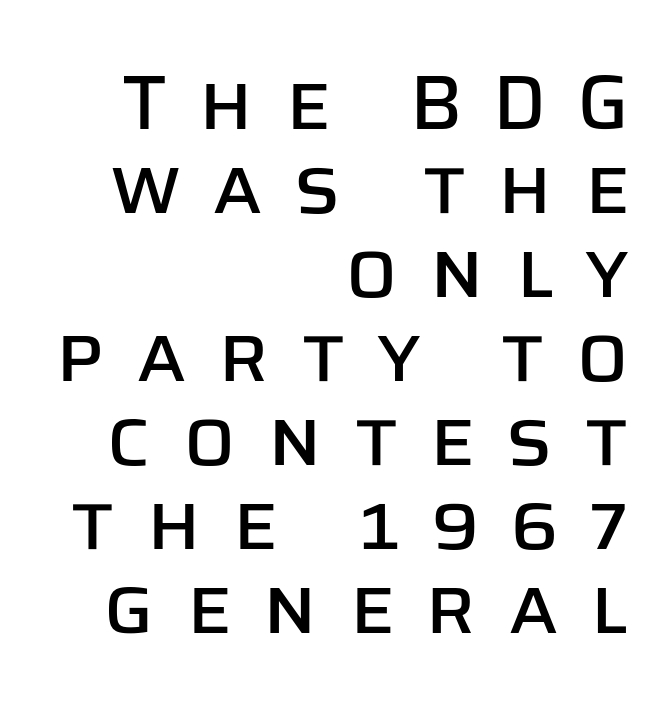
Right-aligned paragraph, ragged on the left. A typesetter would call this proportional, since set widths differ per character. Unlike a traditional serif, this face leaves its strokes unadorned. Just letters on the line, the space beneath them empty.
